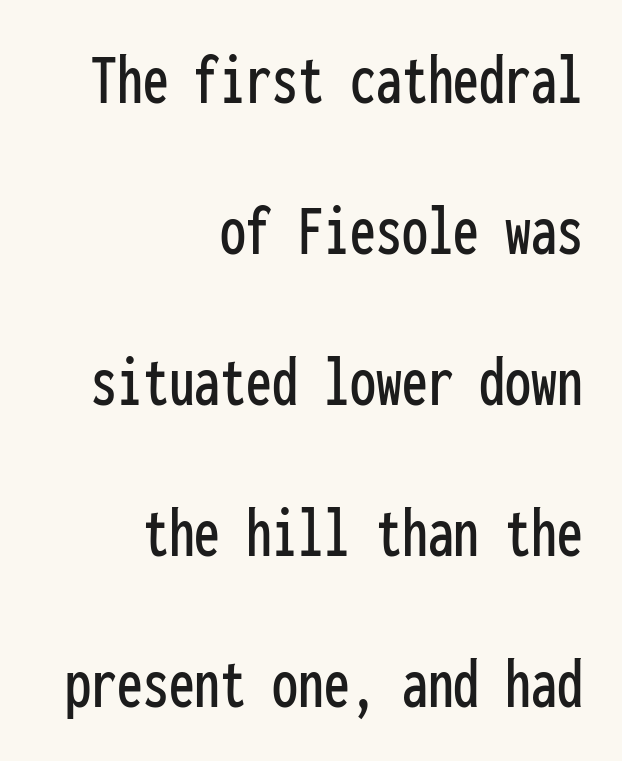
{"serif": "no", "italic": "no", "width": "condensed", "stroke_contrast": "low", "x_height": "medium", "monospaced": "yes", "underline": "no", "align": "right", "line_spacing": "loose", "line_spacing_ratio": 2.04, "letter_spacing": "normal", "letter_spacing_em": 0.0, "glyph_px": 74}
